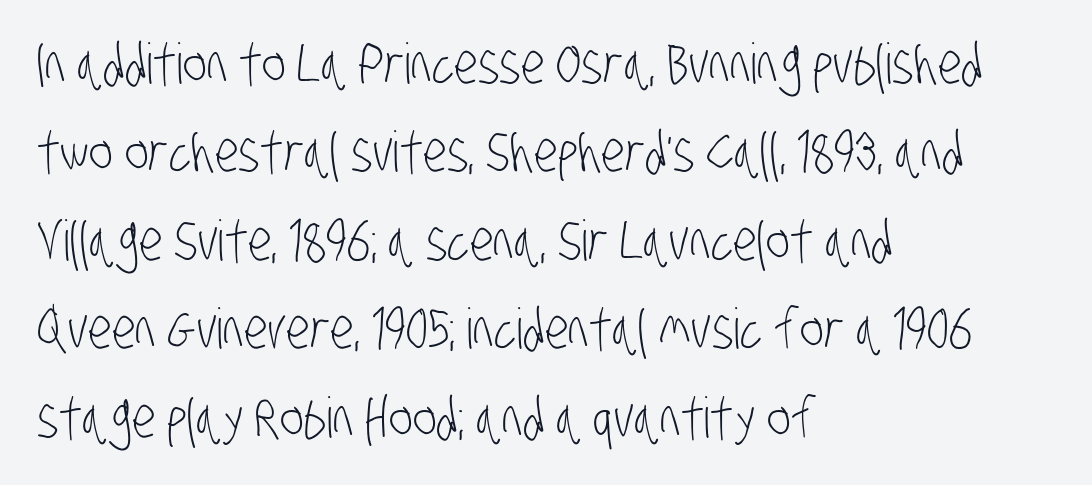
The face used here is a sans, in the tradition of grotesques and geometrics. Nobody touched the tracking dial on this one. What's the leading like? Ordinary, nothing unusual. Stroke mass is kept to a normal reading level or below.
